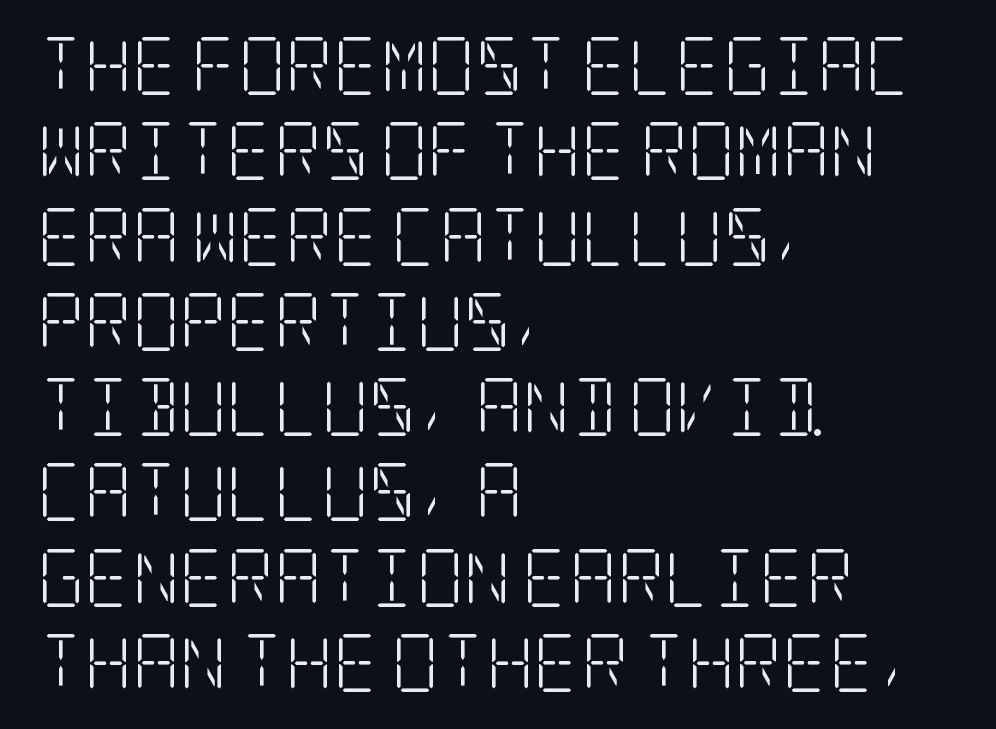
The string is rendered with underlining switched off. The type family on display is of the serif kind. Vertical stems look standard width or narrower in stroke. Every character sits straight up, as roman type does. Default kerning and tracking; the words read as compact shapes. Horizontally, the lines are justified to the leading edge only.
